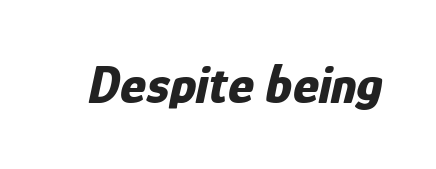
The image shows 55 px bold, condensed type, italic (leaning right); set normal letter spacing, not underlined; low stroke contrast and a medium x-height.
